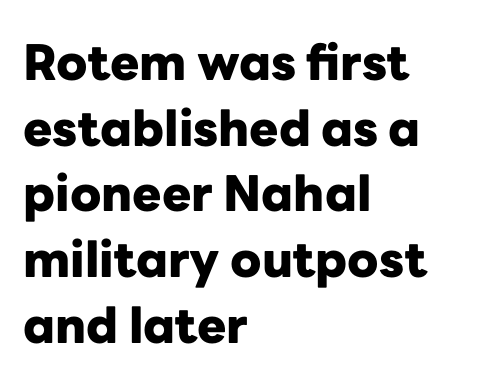
{"serif": "no", "italic": "no", "bold": "yes", "weight": "heavy", "width": "normal", "stroke_contrast": "low", "x_height": "medium", "monospaced": "no", "underline": "no", "align": "left", "line_spacing": "normal", "line_spacing_ratio": 1.34, "letter_spacing": "normal", "letter_spacing_em": 0.0, "glyph_px": 49}
